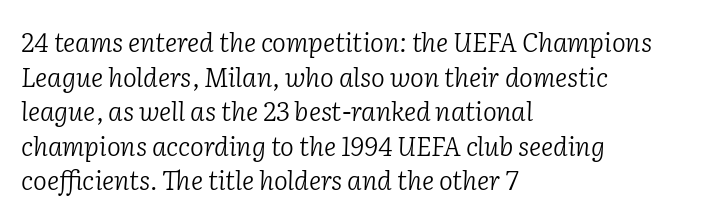
{"italic": "yes", "lean": "right", "slant_degrees": 2, "bold": "no", "underline": "no", "align": "left", "line_spacing": "normal", "line_spacing_ratio": 1.33, "letter_spacing": "normal", "letter_spacing_em": 0.0, "glyph_px": 26}
